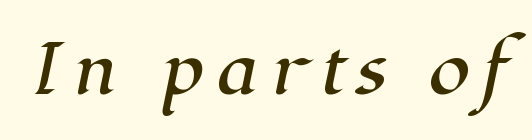
{"serif": "yes", "width": "normal", "stroke_contrast": "high", "x_height": "medium", "monospaced": "no", "underline": "no", "glyph_px": 68}
